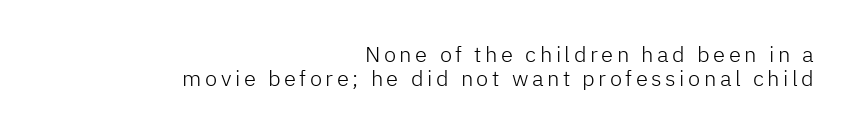
{"italic": "no", "bold": "no", "underline": "no", "align": "right", "line_spacing": "tight", "line_spacing_ratio": 1.1, "glyph_px": 22}
